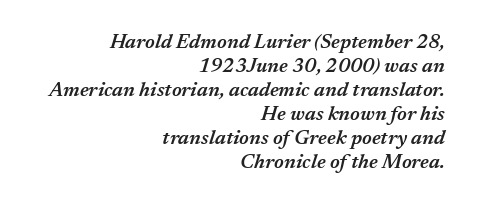
Q: Is the text bold? A: Semi-bold.
Q: Is the text italic (slanted)? A: Yes, it leans right by about 17 degrees.
Q: Is the text underlined? A: No.
Q: How is the paragraph aligned? A: Right-aligned.
Q: Is the spacing between letters normal or unusually wide? A: Normal.
